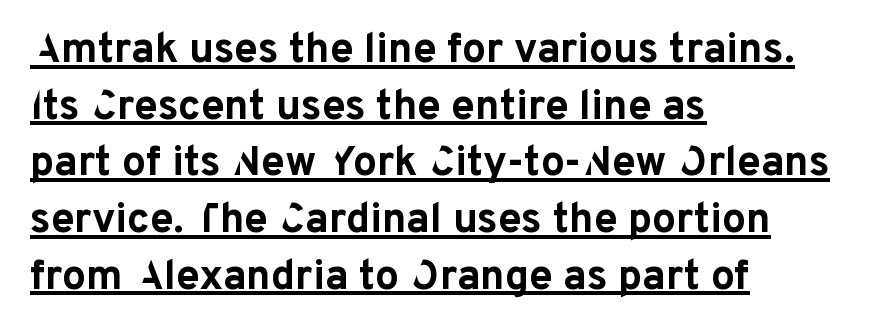
Posture: straight, roman, zero tilt. Decoration check: the copy is underlined. Observe the absence of serifs on each vertical stroke in this sample. If you measured baseline to baseline, you'd find a middling distance. Does extra space separate the letters? No, they use regular spacing. The typesetting leans heavy: a genuine bold.
